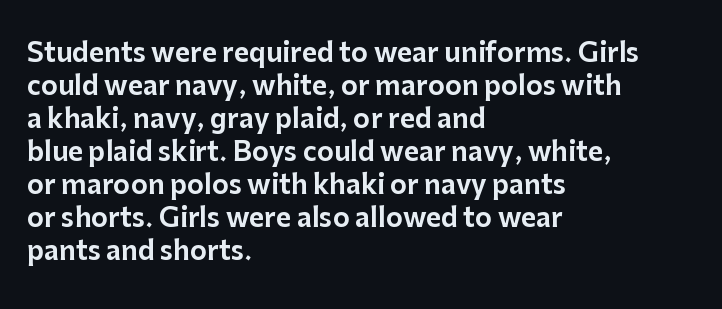
Q: Is the text italic (slanted)? A: No, it is upright.
Q: Is the text underlined? A: No.
Q: How is the paragraph aligned? A: Left-aligned.
Q: Is the spacing between letters normal or unusually wide? A: Normal.
Q: Is the spacing between lines tight, normal or loose? A: Normal.
